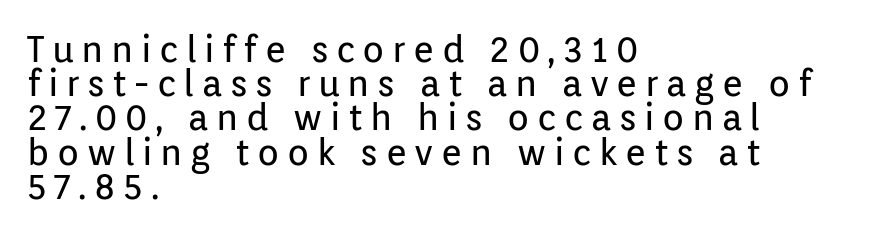
The image shows 36 px regular-weight sans-serif type, upright; set left-aligned, tight line spacing (0.95x), unusually wide letter spacing (+0.21 em), not underlined; low stroke contrast and a medium x-height.
